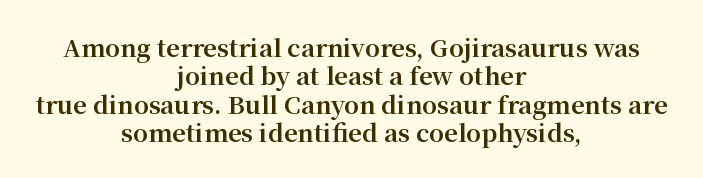
{"italic": "no", "bold": "yes", "underline": "no", "align": "center", "line_spacing_ratio": 1.18, "letter_spacing": "normal", "letter_spacing_em": 0.0, "glyph_px": 24}
